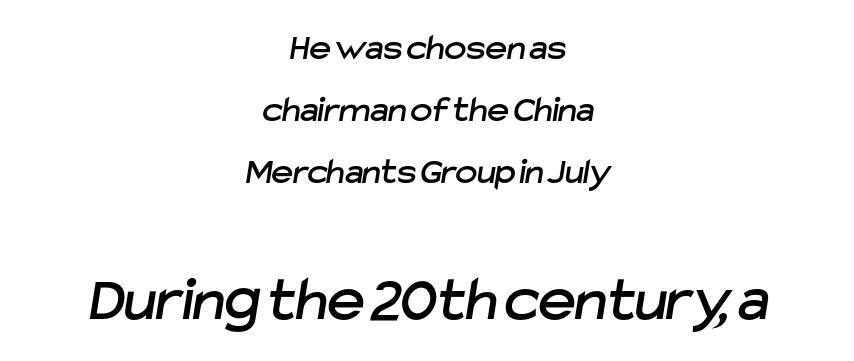
The composition opens small and finishes big. Compared with typical body copy, the letter spacing here is the same. Is this a fixed-width face? No — the glyphs have proportional, varying widths. Caption: multi-line text, centered on the measure. Baseline-to-baseline distance is the conventional proportion of letter height.
